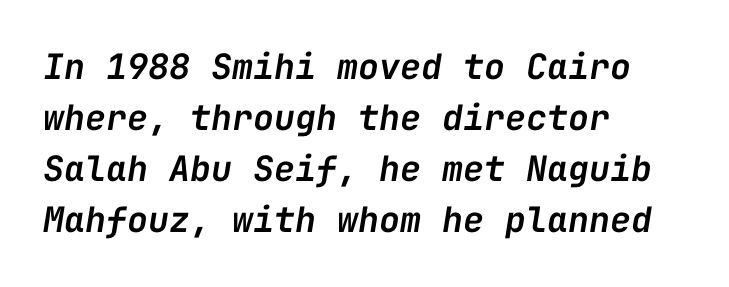
Q: Is the text bold? A: Semi-bold.
Q: Is the text italic (slanted)? A: Yes, it leans right by about 9 degrees.
Q: Is the text underlined? A: No.
Q: How is the paragraph aligned? A: Left-aligned.
Q: Is the spacing between letters normal or unusually wide? A: Normal.
Q: Is the spacing between lines tight, normal or loose? A: Normal.
Q: Width (condensed, normal, or wide)? A: Normal.
Q: Stroke contrast? A: Low.
Q: x-height? A: Medium.
Q: Monospaced? A: Yes.
